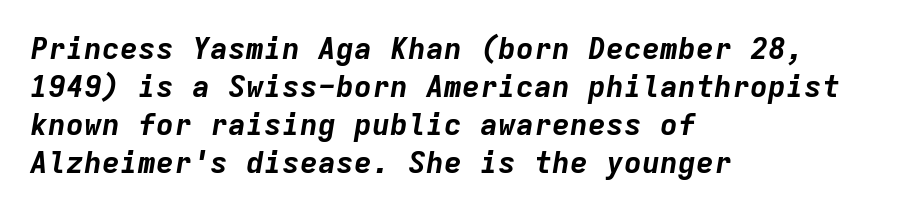
Q: Is the text bold? A: Yes.
Q: Is the text italic (slanted)? A: Yes, it leans right by about 9 degrees.
Q: Is the text underlined? A: No.
Q: How is the paragraph aligned? A: Left-aligned.
Q: Is the spacing between letters normal or unusually wide? A: Normal.
Q: Is the spacing between lines tight, normal or loose? A: Normal.
Q: Width (condensed, normal, or wide)? A: Normal.
Q: Stroke contrast? A: Low.
Q: x-height? A: Medium.
Q: Monospaced? A: Yes.
